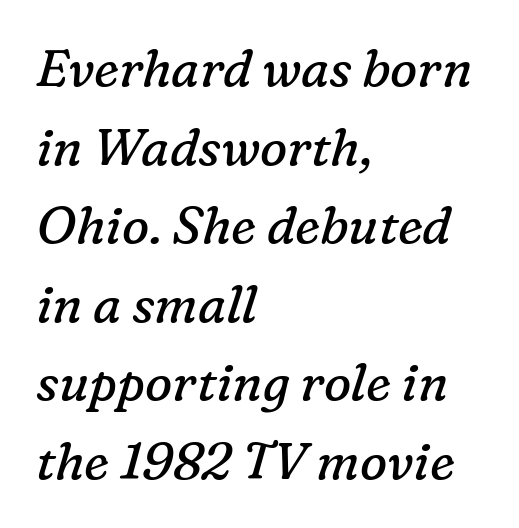
{"serif": "yes", "italic": "yes", "lean": "right", "slant_degrees": 16, "bold": "no", "weight": "regular", "width": "normal", "stroke_contrast": "low", "x_height": "medium", "monospaced": "no", "underline": "no", "align": "left", "line_spacing": "normal", "line_spacing_ratio": 1.54, "letter_spacing": "normal", "letter_spacing_em": 0.0, "glyph_px": 51}
